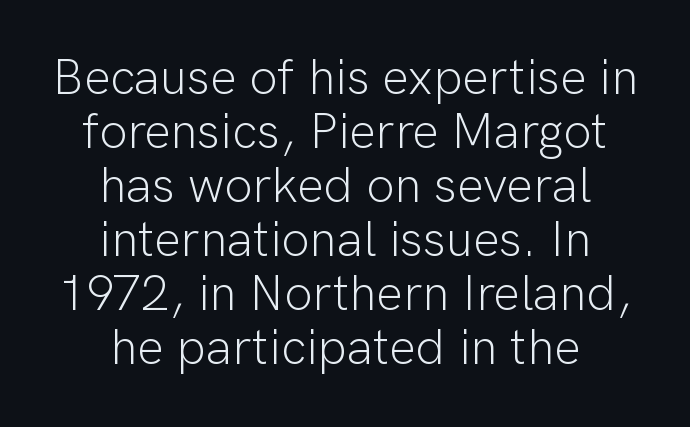
This is the regular roman posture of the typeface. The typesetting does not lean heavy: it is not bold. The baseline area is clear. Does the copy run flush right? No — it is centered line by line. A typesetter would call this proportional, since set widths differ per character.
